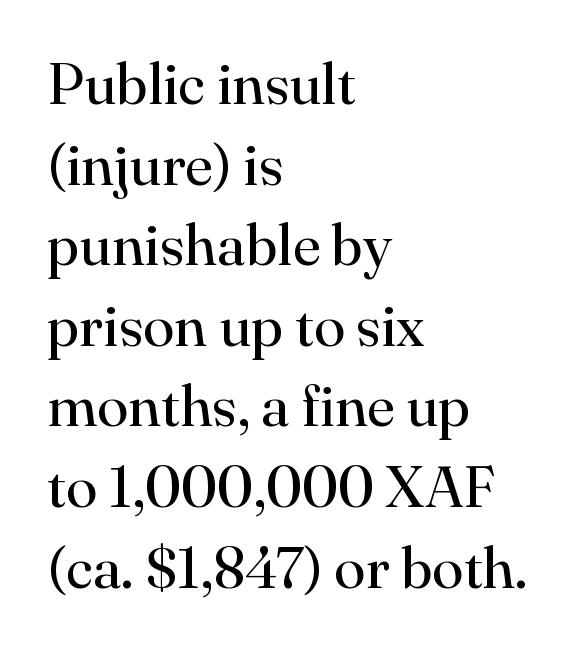
Q: Is the text bold? A: No.
Q: Is the text italic (slanted)? A: No, it is upright.
Q: Is the typeface a serif or a sans-serif typeface? A: Serif.
Q: Is the text underlined? A: No.
Q: How is the paragraph aligned? A: Left-aligned.
Q: Is the spacing between letters normal or unusually wide? A: Normal.
Q: Is the spacing between lines tight, normal or loose? A: Normal.
Q: Width (condensed, normal, or wide)? A: Normal.
Q: Stroke contrast? A: High.
Q: x-height? A: Small.
Q: Monospaced? A: No.
